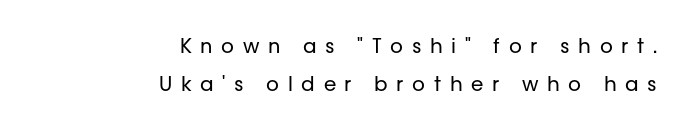
Ink coverage per letter is moderate at most. Does extra space separate the letters? Yes, quite a lot of it. Does the lettering tilt? It doesn't — this is upright. Line endings align vertically; line beginnings do not. A typesetter would call this leading open, well beyond the default.
